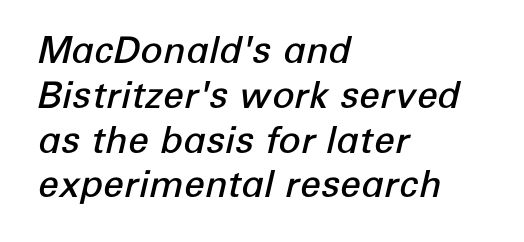
Q: Is the text bold? A: Semi-bold.
Q: Is the text italic (slanted)? A: Yes, it leans right by about 12 degrees.
Q: Is the text underlined? A: No.
Q: How is the paragraph aligned? A: Left-aligned.
Q: Is the spacing between letters normal or unusually wide? A: Normal.
Q: Width (condensed, normal, or wide)? A: Normal.
Q: Stroke contrast? A: Low.
Q: x-height? A: Medium.
Q: Monospaced? A: No.
